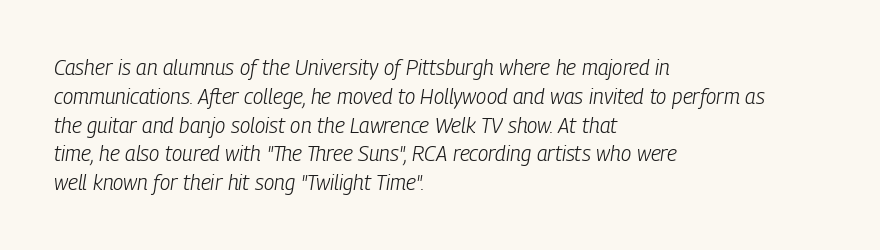
Q: Is the text bold? A: No.
Q: Is the text italic (slanted)? A: Yes, it leans right by about 9 degrees.
Q: Is the text underlined? A: No.
Q: How is the paragraph aligned? A: Left-aligned.
Q: Is the spacing between letters normal or unusually wide? A: Normal.
Q: Is the spacing between lines tight, normal or loose? A: Normal.
